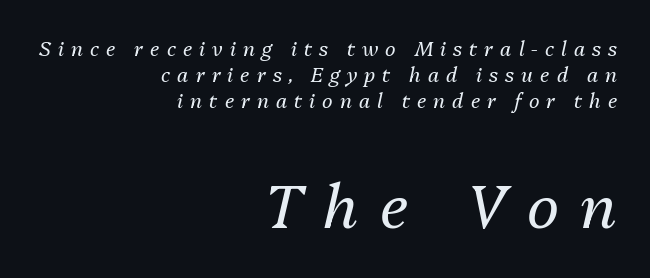
Do the characters align in a grid? No, the font is proportional. Where is the straight margin? On the right. Character size in the trailing block exceeds that of the leading block. The weight tops out at a normal text grade. You could only call the tracking loose — the letters float apart.
